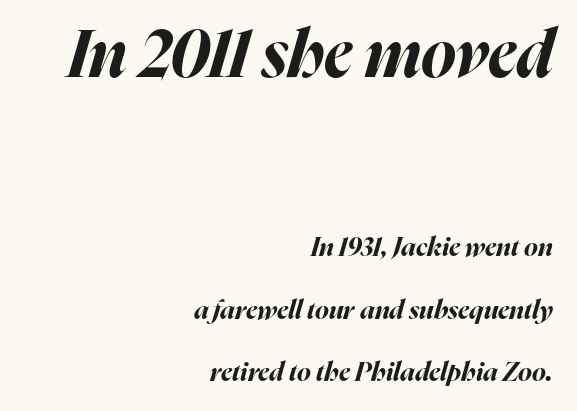
{"italic": "yes", "lean": "right", "slant_degrees": 16, "bold": "yes", "weight": "bold", "width": "normal", "stroke_contrast": "high", "x_height": "medium", "monospaced": "no", "underline": "no", "align": "right", "line_spacing": "loose", "line_spacing_ratio": 2.4, "letter_spacing": "normal", "letter_spacing_em": 0.0, "larger_block": "first", "size_ratio": 2.54, "glyph_px": 66}
